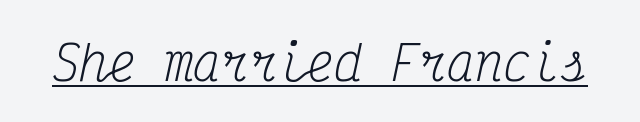
Q: Is the text bold? A: No.
Q: Is the text italic (slanted)? A: Yes, it leans right by about 12 degrees.
Q: Is the typeface a serif or a sans-serif typeface? A: Serif.
Q: Is the text underlined? A: Yes.
Q: Is the spacing between letters normal or unusually wide? A: Normal.
Q: Width (condensed, normal, or wide)? A: Condensed.
Q: Stroke contrast? A: Medium.
Q: x-height? A: Medium.
Q: Monospaced? A: Yes.
